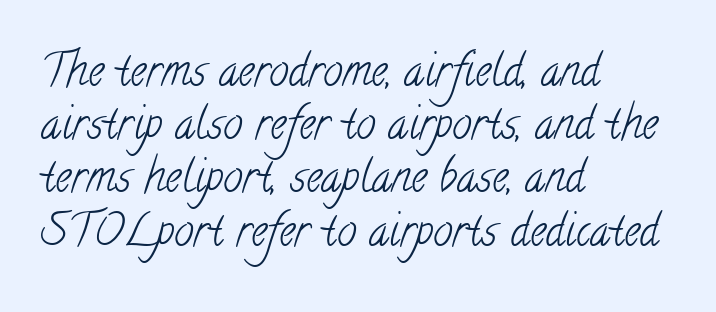
The image shows 44 px light, condensed serif type; set left-aligned, line spacing 1.21x, normal letter spacing, not underlined; low stroke contrast and a small x-height.
